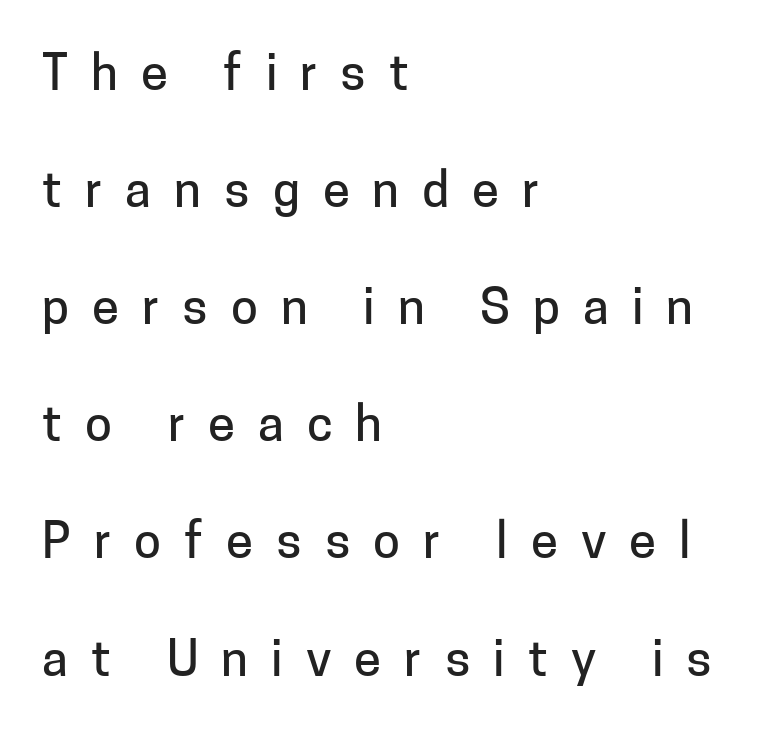
{"serif": "no", "italic": "no", "width": "normal", "stroke_contrast": "low", "x_height": "medium", "monospaced": "no", "underline": "no", "align": "left", "line_spacing": "loose", "line_spacing_ratio": 2.39, "letter_spacing": "wide", "letter_spacing_em": 0.47, "glyph_px": 49}
